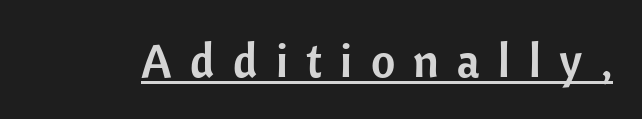
Descenders here cross a horizontal rule under the line. Serifs: no, the terminals of the letterforms are clean. In terms of posture, this sample is upright. The face used here is proportionally spaced, like ordinary book or web type. The tracking jumps out immediately: characters are airy and widely separated.
